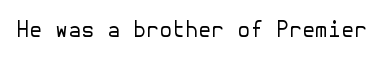
The image shows 21 px text type, upright; set normal letter spacing, not underlined.
